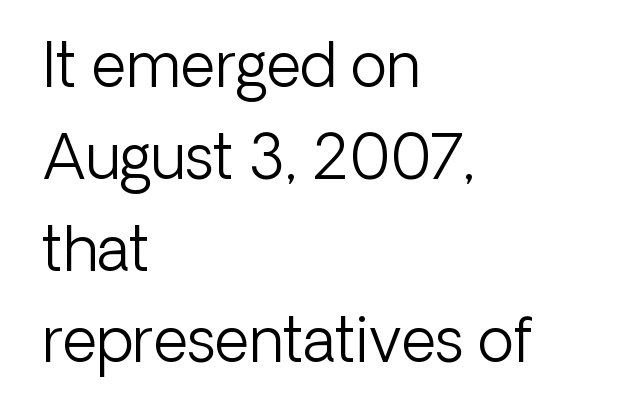
{"serif": "no", "italic": "no", "bold": "no", "weight": "light", "width": "normal", "stroke_contrast": "low", "x_height": "medium", "monospaced": "no", "underline": "no", "align": "left", "line_spacing": "normal", "line_spacing_ratio": 1.53, "letter_spacing": "normal", "letter_spacing_em": 0.0, "glyph_px": 60}
